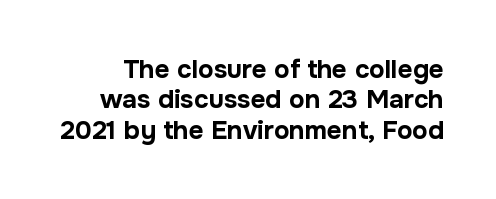
The image shows 26 px bold type, upright; set line spacing 1.17x, normal letter spacing, not underlined.
